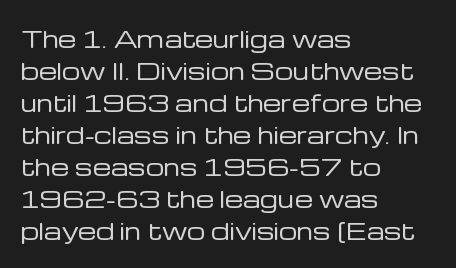
{"italic": "no", "bold": "no", "underline": "no", "align": "left", "line_spacing": "normal", "line_spacing_ratio": 1.39, "letter_spacing": "normal", "letter_spacing_em": 0.0, "glyph_px": 23}
